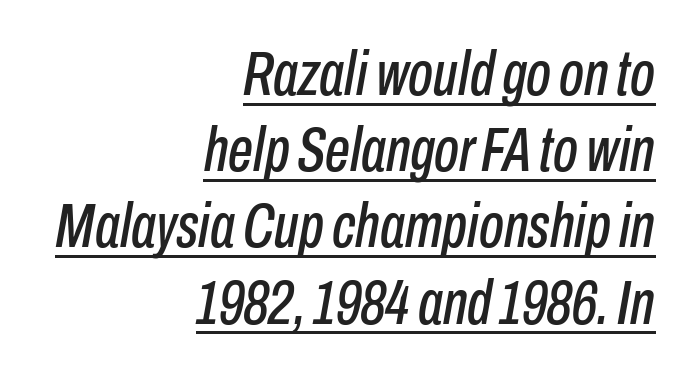
The image shows 63 px condensed type, italic (leaning right); set right-aligned, line spacing 1.21x, normal letter spacing, underlined; low stroke contrast and a medium x-height.
